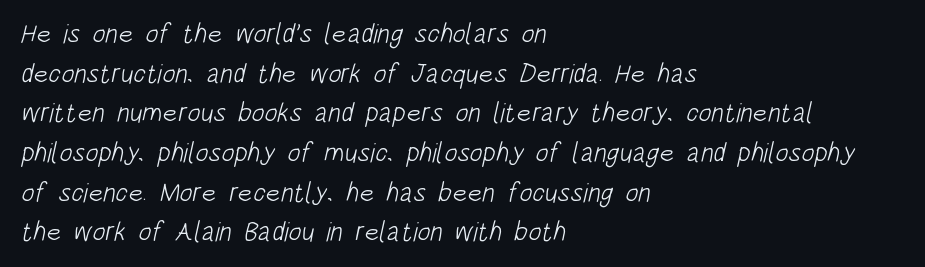
Q: Is the text bold? A: No.
Q: Is the text underlined? A: No.
Q: How is the paragraph aligned? A: Left-aligned.
Q: Is the spacing between letters normal or unusually wide? A: Normal.
Q: Is the spacing between lines tight, normal or loose? A: Normal.
